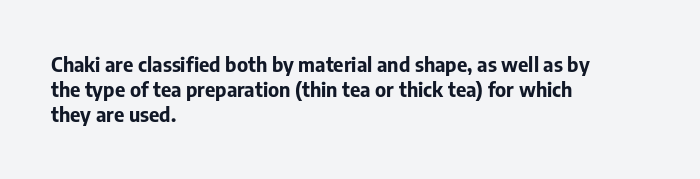
Q: Is the text bold? A: Yes.
Q: Is the text italic (slanted)? A: No, it is upright.
Q: Is the text underlined? A: No.
Q: How is the paragraph aligned? A: Left-aligned.
Q: Is the spacing between letters normal or unusually wide? A: Normal.
Q: Is the spacing between lines tight, normal or loose? A: Normal.
